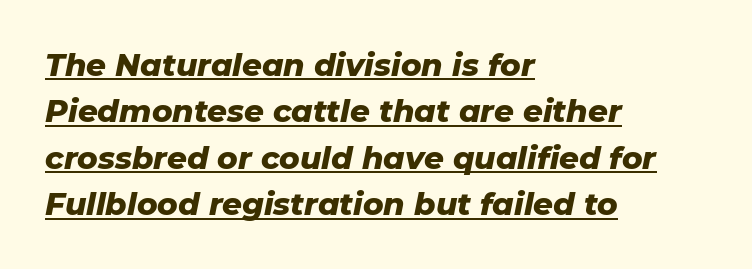
Emphasis-style slanted type is in use. This rendering features underlined lettering. If you measured baseline to baseline, you'd find a middling distance. A full-strength bold gives these letters their thick strokes. Caption: standard tracking, unaltered. Caption: multi-line text, flush left, ragged right.
